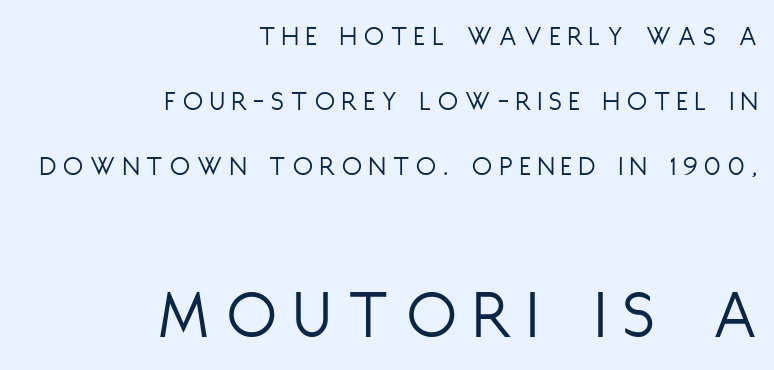
Character widths vary here, with narrow letters taking less room than wide ones. The letters in the lower block stand taller than those in the block above. The specimen omits any rule beneath the text block's lines. These glyphs show unthickened strokes, regular width or finer. Ascenders rise straight up at ninety degrees.
